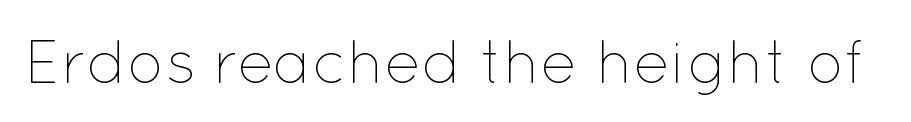
{"italic": "no", "bold": "no", "weight": "thin", "width": "normal", "stroke_contrast": "low", "x_height": "medium", "monospaced": "no", "underline": "no", "letter_spacing": "normal", "letter_spacing_em": 0.0, "glyph_px": 61}
